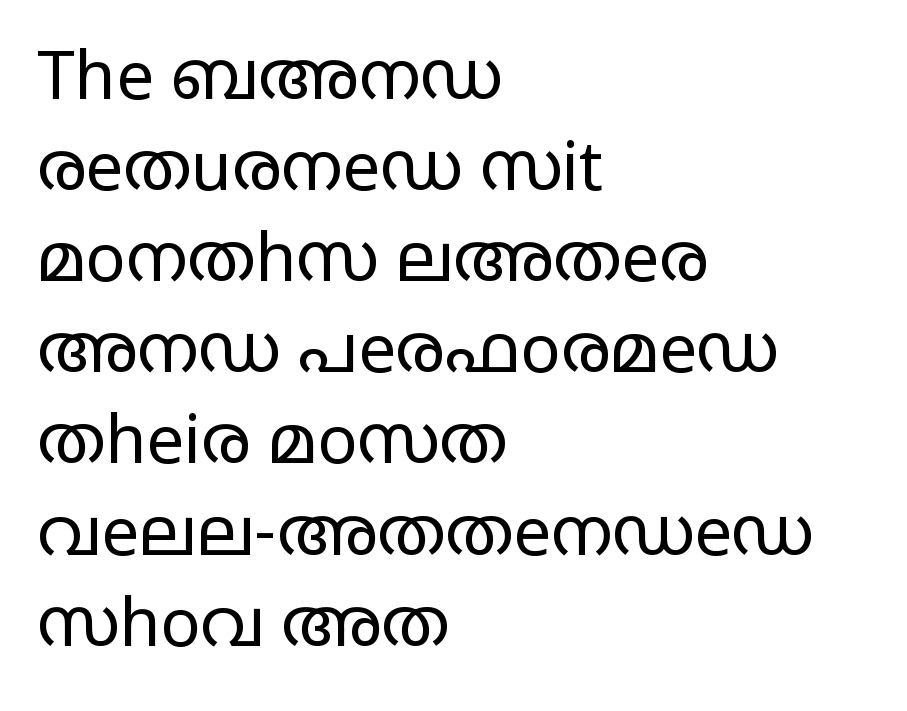
Characters remain perfectly vertical along every line. Whoever set this chose a conventional vertical rhythm. Inter-character spacing is left at the font's built-in metrics. Each stroke keeps to a modest, everyday thickness or less.
